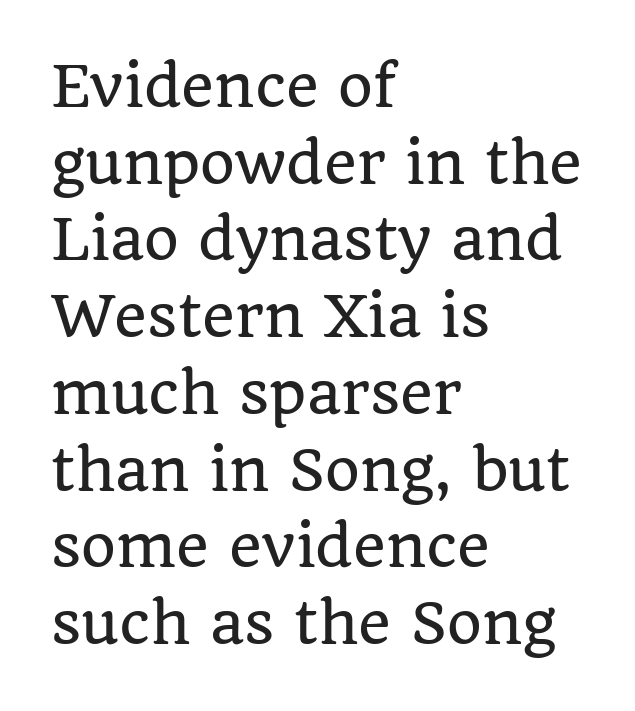
Rows of type keep a routine distance in the vertical direction. A student would call this left alignment; a typographer would say flush left, rag right. These lines are rendered in a variable-pitch font. Plain, unruled lines of type. A roman cut, with each character standing at attention. The rendering shows small feet on the letterforms — a serif design.
